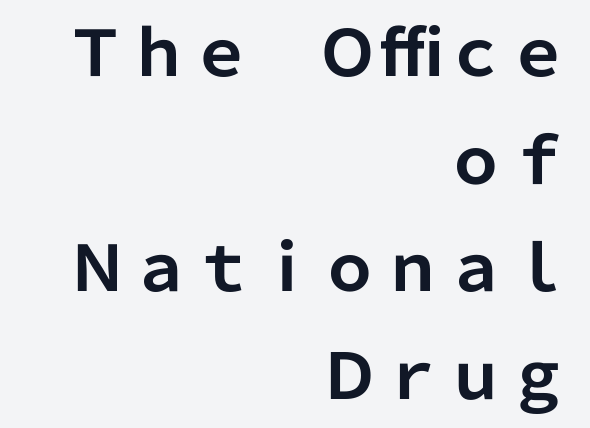
The image shows 63 px bold sans-serif type, upright; set right-aligned, line spacing 1.71x, normal letter spacing, not underlined; low stroke contrast and a medium x-height.
